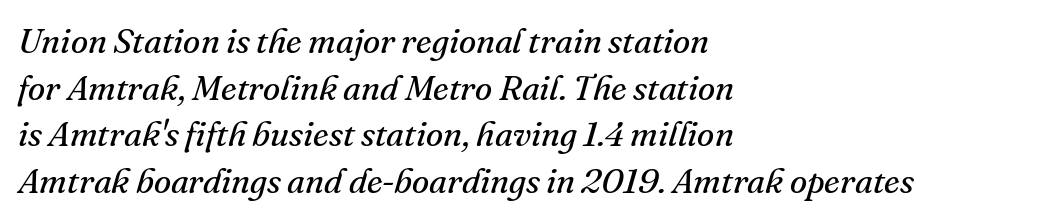
Casual observation: everything's shoved over to the left. Italic: yes, the glyphs are oblique. Varying glyph widths throughout — classic text-font behaviour. Stroke mass is kept to a normal reading level or below. The baseline area is clear. Here the glyphs are tracked normally, forming tight word shapes.
